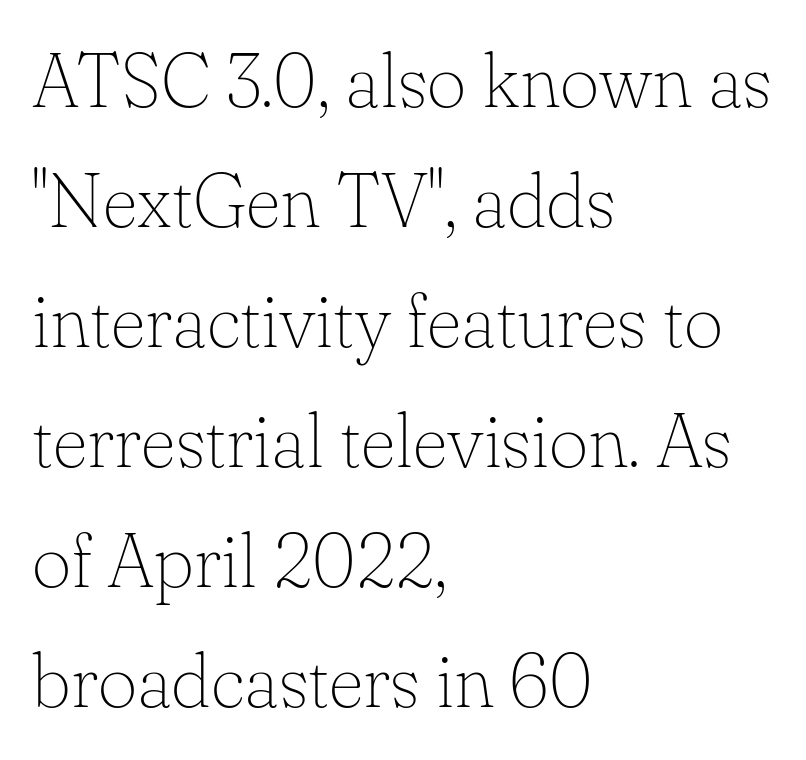
{"serif": "yes", "italic": "no", "bold": "no", "weight": "thin", "width": "normal", "stroke_contrast": "low", "x_height": "small", "monospaced": "no", "underline": "no", "align": "left", "line_spacing": "normal", "line_spacing_ratio": 1.58, "letter_spacing": "normal", "letter_spacing_em": 0.0, "glyph_px": 76}
